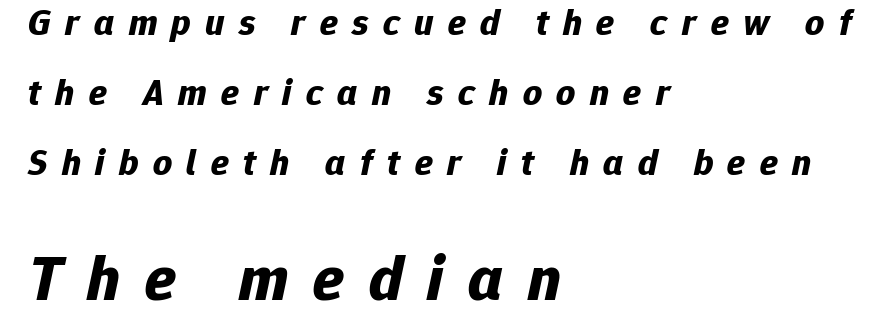
{"italic": "yes", "lean": "right", "slant_degrees": 12, "bold": "yes", "weight": "bold", "width": "normal", "stroke_contrast": "low", "x_height": "medium", "monospaced": "no", "underline": "no", "align": "left", "line_spacing_ratio": 1.89, "letter_spacing": "wide", "letter_spacing_em": 0.39, "larger_block": "second", "size_ratio": 1.73, "glyph_px": 64}
